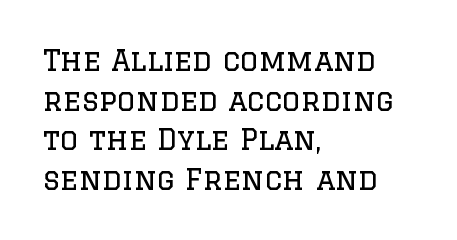
{"serif": "yes", "italic": "no", "bold": "no", "weight": "regular", "width": "normal", "stroke_contrast": "low", "x_height": "large", "monospaced": "no", "underline": "no", "align": "left", "line_spacing": "normal", "line_spacing_ratio": 1.37, "letter_spacing": "normal", "letter_spacing_em": 0.0, "glyph_px": 29}
